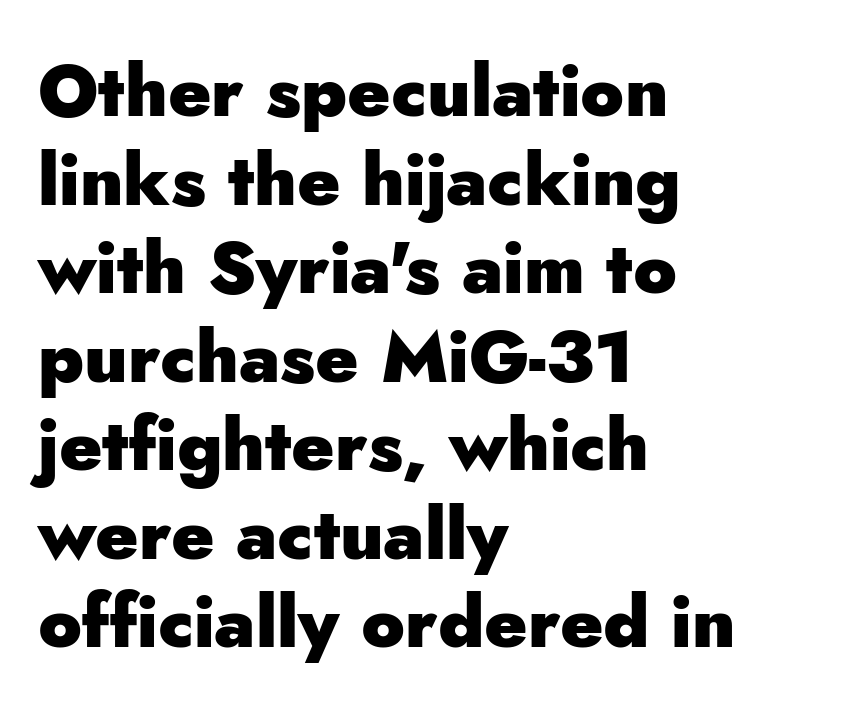
Q: Is the text bold? A: Yes.
Q: Is the text italic (slanted)? A: No, it is upright.
Q: Is the typeface a serif or a sans-serif typeface? A: Sans-serif.
Q: Is the text underlined? A: No.
Q: How is the paragraph aligned? A: Left-aligned.
Q: Is the spacing between letters normal or unusually wide? A: Normal.
Q: Width (condensed, normal, or wide)? A: Normal.
Q: Stroke contrast? A: Low.
Q: x-height? A: Small.
Q: Monospaced? A: No.
